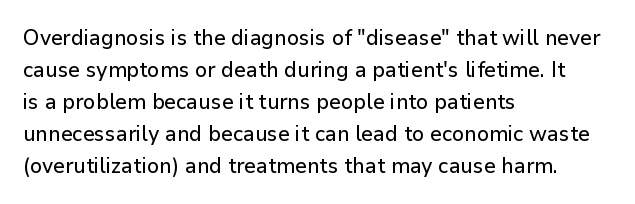
The image shows 21 px text type, upright; set left-aligned, normal line spacing (1.52x), normal letter spacing, not underlined.
